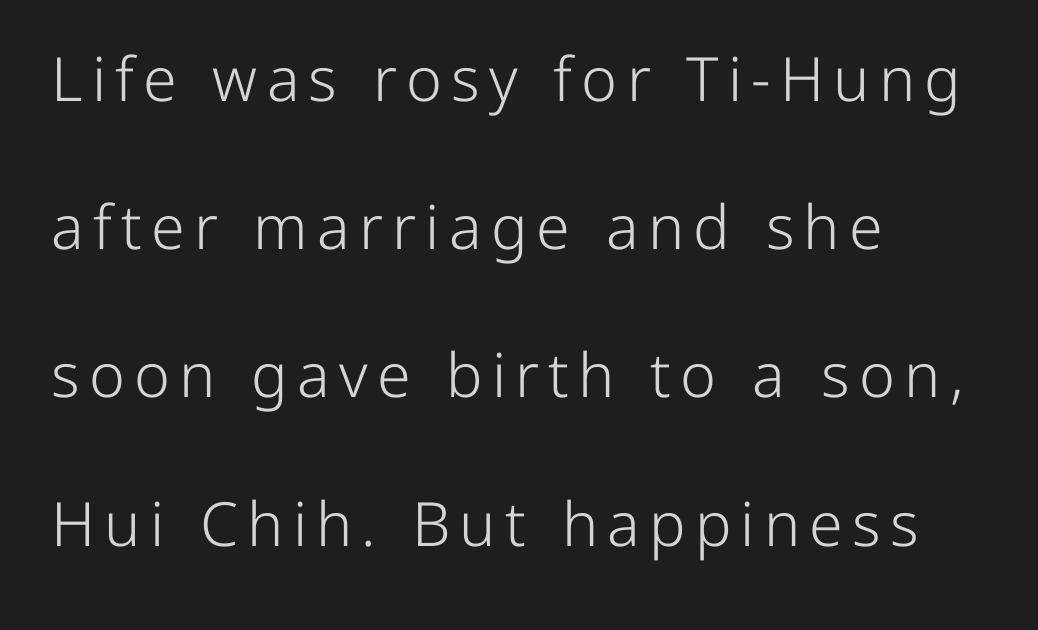
Check where the strokes stop: nothing finishes them off — pure sans. The lines are spread far apart with generous leading. Italic? Not at all — the glyphs are vertical. A clean baseline with only descenders dipping below it. The strokes carry an ordinary text weight at most.
